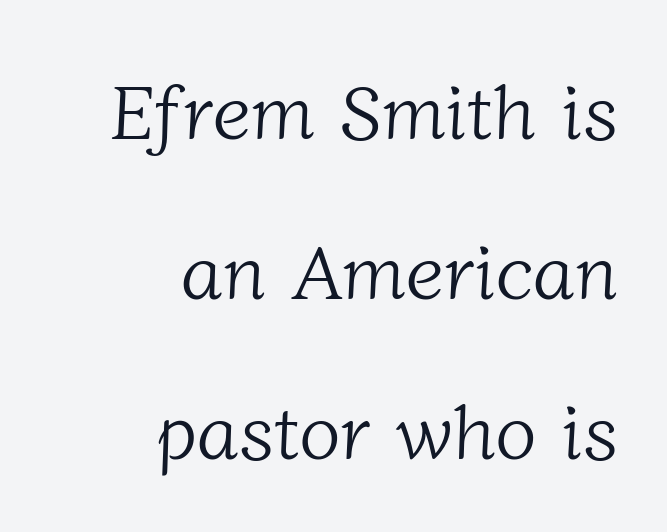
Are there feet on the stems? There are — it's a serif. Standard letterfit; no display-style spreading of the glyphs. Does the leading feel generous? Absolutely, it's lavish. Line endings align vertically; line beginnings do not.
